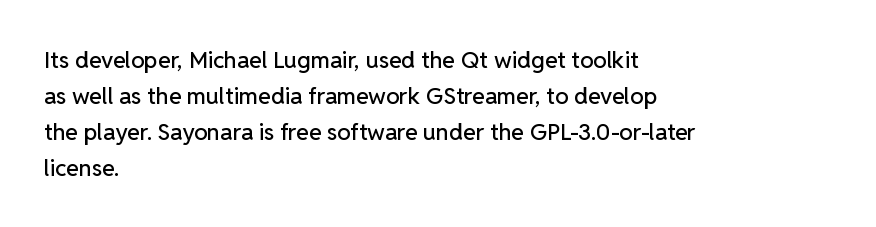
The image shows 23 px text type, upright; set left-aligned, normal line spacing (1.56x), normal letter spacing, not underlined.
